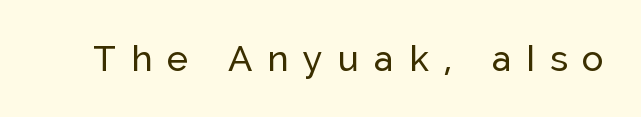
This rendering employs a face without finishing strokes, i.e., a sans-serif. The rendering inserts visible extra space after every character. Looks like regular typesetting: each glyph gets only the width it needs. Each row of text sits above clean, open space. Upright lettering throughout.
